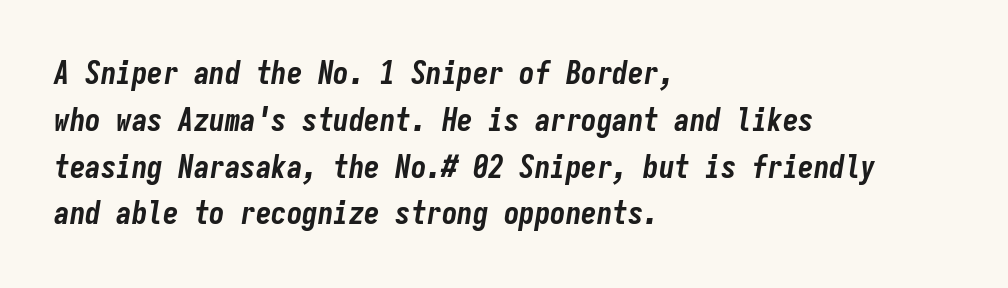
{"italic": "yes", "lean": "right", "slant_degrees": 9, "bold": "yes", "weight": "bold", "width": "condensed", "stroke_contrast": "low", "x_height": "medium", "monospaced": "yes", "underline": "no", "align": "left", "line_spacing": "normal", "line_spacing_ratio": 1.51, "letter_spacing": "normal", "letter_spacing_em": 0.0, "glyph_px": 31}
